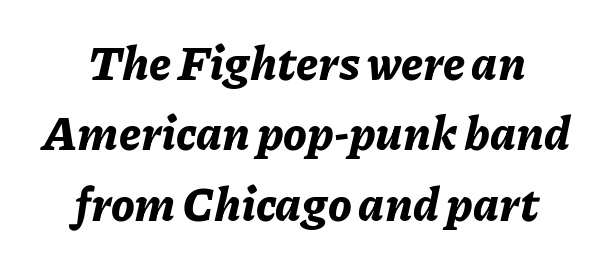
The image shows 47 px bold type, italic (leaning right); set centered, normal line spacing (1.5x), normal letter spacing, not underlined; low stroke contrast and a medium x-height.
